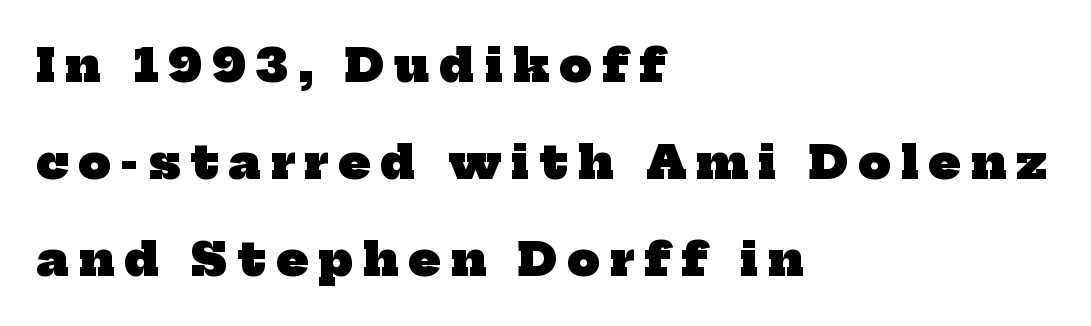
Q: Is the text bold? A: Yes.
Q: Is the typeface a serif or a sans-serif typeface? A: Serif.
Q: Is the text underlined? A: No.
Q: How is the paragraph aligned? A: Left-aligned.
Q: Is the spacing between letters normal or unusually wide? A: Unusually wide.
Q: Is the spacing between lines tight, normal or loose? A: Loose.
Q: Width (condensed, normal, or wide)? A: Normal.
Q: Stroke contrast? A: Low.
Q: x-height? A: Medium.
Q: Monospaced? A: No.
